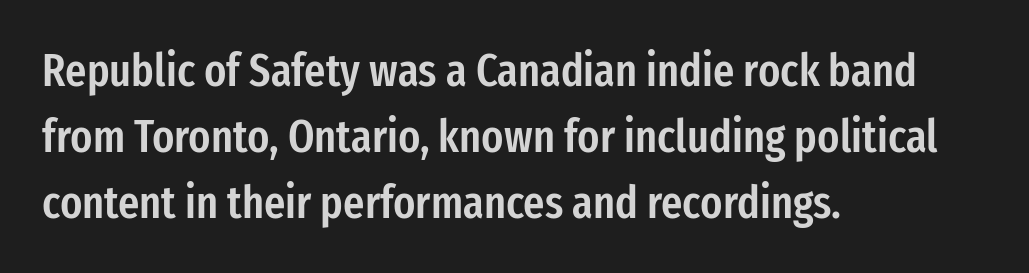
Q: Is the text bold? A: Semi-bold.
Q: Is the text italic (slanted)? A: No, it is upright.
Q: Is the typeface a serif or a sans-serif typeface? A: Sans-serif.
Q: Is the text underlined? A: No.
Q: How is the paragraph aligned? A: Left-aligned.
Q: Is the spacing between letters normal or unusually wide? A: Normal.
Q: Is the spacing between lines tight, normal or loose? A: Normal.
Q: Width (condensed, normal, or wide)? A: Condensed.
Q: Stroke contrast? A: Low.
Q: x-height? A: Medium.
Q: Monospaced? A: No.
